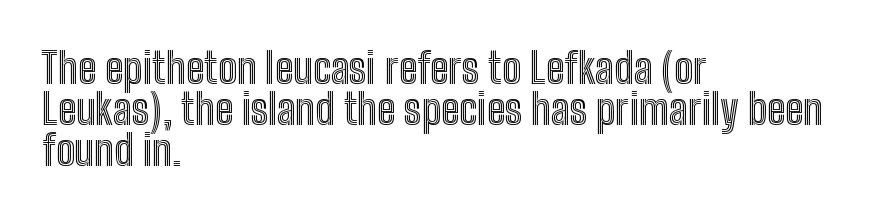
Q: Is the text italic (slanted)? A: No, it is upright.
Q: Is the text underlined? A: No.
Q: How is the paragraph aligned? A: Left-aligned.
Q: Is the spacing between letters normal or unusually wide? A: Normal.
Q: Is the spacing between lines tight, normal or loose? A: Tight.
Q: Width (condensed, normal, or wide)? A: Condensed.
Q: x-height? A: Medium.
Q: Monospaced? A: No.
